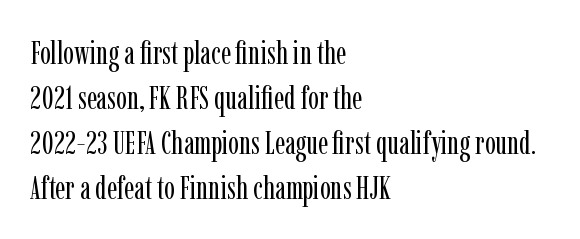
Q: Is the text bold? A: No.
Q: Is the text italic (slanted)? A: No, it is upright.
Q: Is the typeface a serif or a sans-serif typeface? A: Serif.
Q: Is the text underlined? A: No.
Q: How is the paragraph aligned? A: Left-aligned.
Q: Is the spacing between letters normal or unusually wide? A: Normal.
Q: Is the spacing between lines tight, normal or loose? A: Normal.
Q: Width (condensed, normal, or wide)? A: Condensed.
Q: Stroke contrast? A: Low.
Q: x-height? A: Medium.
Q: Monospaced? A: No.
